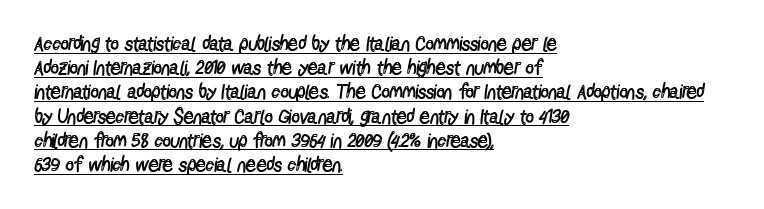
{"bold": "no", "underline": "yes", "align": "left", "line_spacing_ratio": 1.21, "letter_spacing": "normal", "letter_spacing_em": 0.0, "glyph_px": 20}
